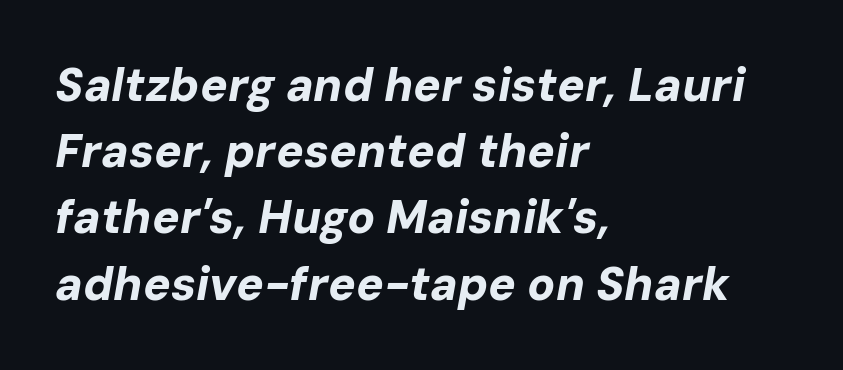
Q: Is the text bold? A: Yes.
Q: Is the text italic (slanted)? A: Yes, it leans right by about 10 degrees.
Q: Is the text underlined? A: No.
Q: How is the paragraph aligned? A: Left-aligned.
Q: Is the spacing between letters normal or unusually wide? A: Normal.
Q: Is the spacing between lines tight, normal or loose? A: Normal.
Q: Width (condensed, normal, or wide)? A: Normal.
Q: Stroke contrast? A: Low.
Q: x-height? A: Medium.
Q: Monospaced? A: No.
